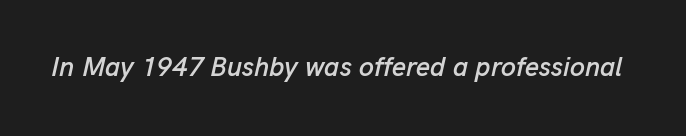
{"italic": "yes", "lean": "right", "slant_degrees": 13, "underline": "no", "letter_spacing": "normal", "letter_spacing_em": 0.0, "glyph_px": 27}
